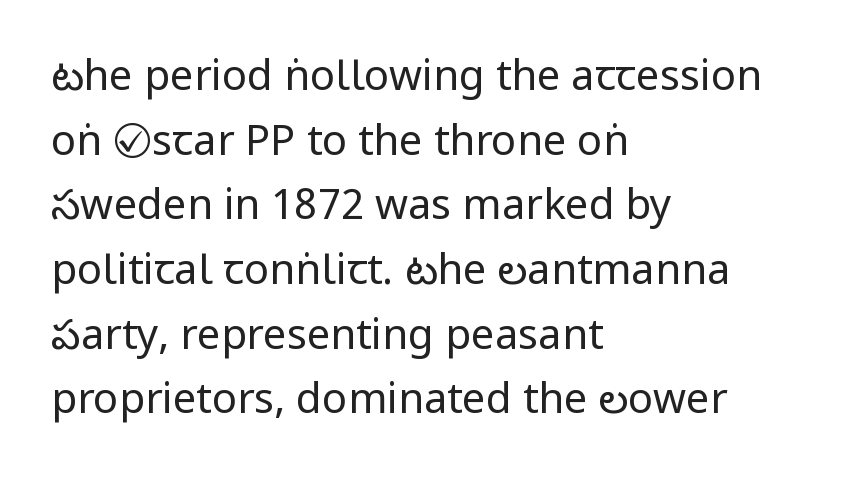
The image shows 42 px regular-weight, condensed sans-serif type, upright; set left-aligned, normal line spacing (1.54x), normal letter spacing, not underlined; low stroke contrast and a large x-height.
